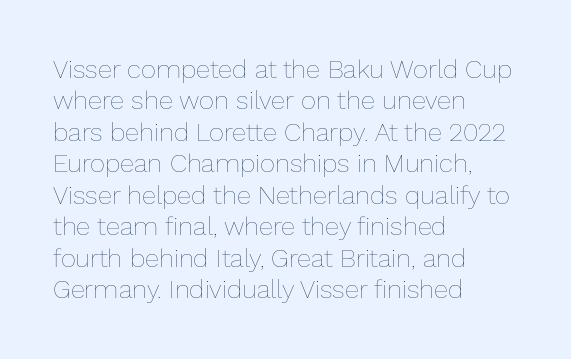
The image shows 26 px text type, upright; set left-aligned, line spacing 1.21x, normal letter spacing, not underlined.
